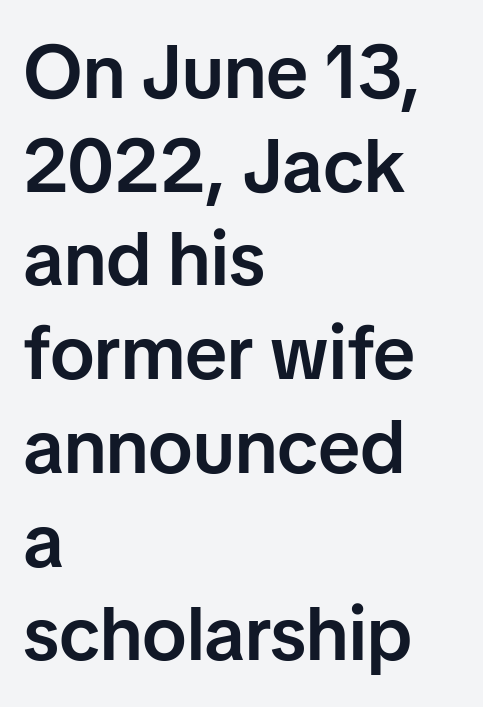
Compared with a centered layout, this one pins lines to the left instead. The type family on display is of the sans-serif kind. Think of a printed novel: that variable character pitch is what you see here. The space beneath each line is pristine and unruled.
